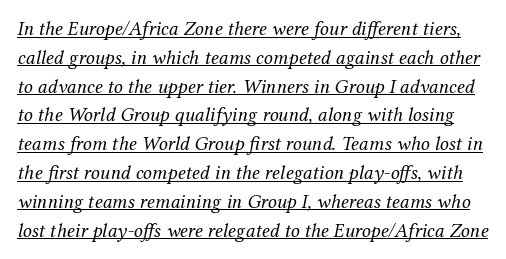
Decoration check: the copy is underlined. Posture: slanted. Is the letter spacing exaggerated? No — it looks like the ordinary default. The weight tops out at a normal text grade.
